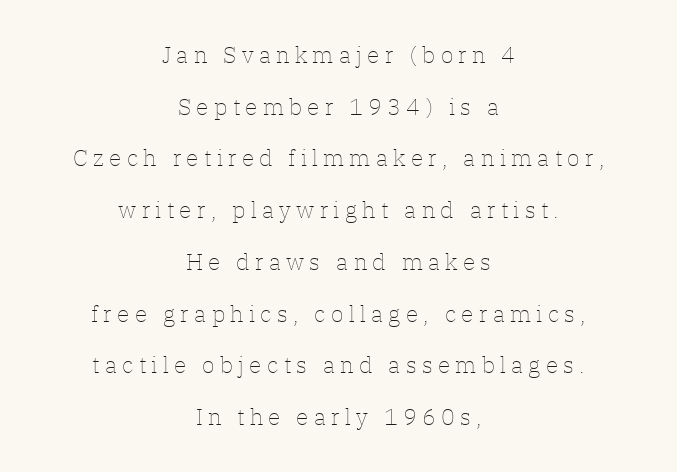
The image shows 23 px text type, upright; set centered, loose line spacing (2.25x), unusually wide letter spacing (+0.23 em), not underlined.
